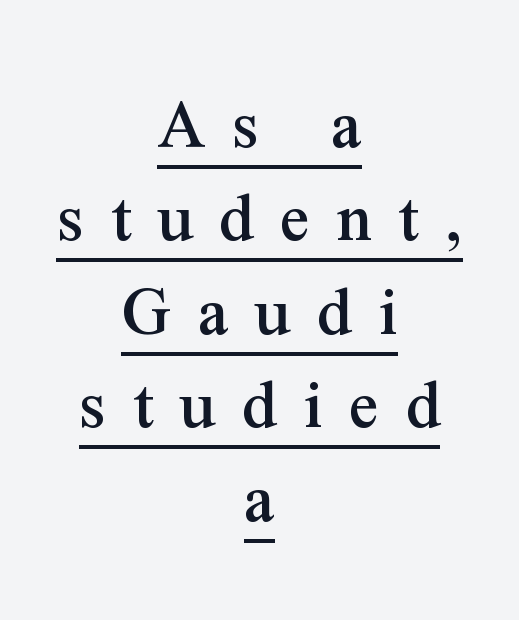
Stroke terminals: seriffed. Underline: present. The lines sit at an ordinary, default distance from one another. Each letter keeps its own natural width here, so spacing adapts to shape.
